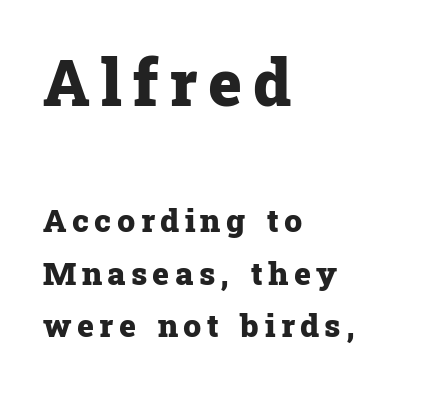
The image shows 64 px heavy serif type, upright; set left-aligned, normal line spacing (1.65x), not underlined; the first (top) block is 2.0x larger; low stroke contrast and a medium x-height.
